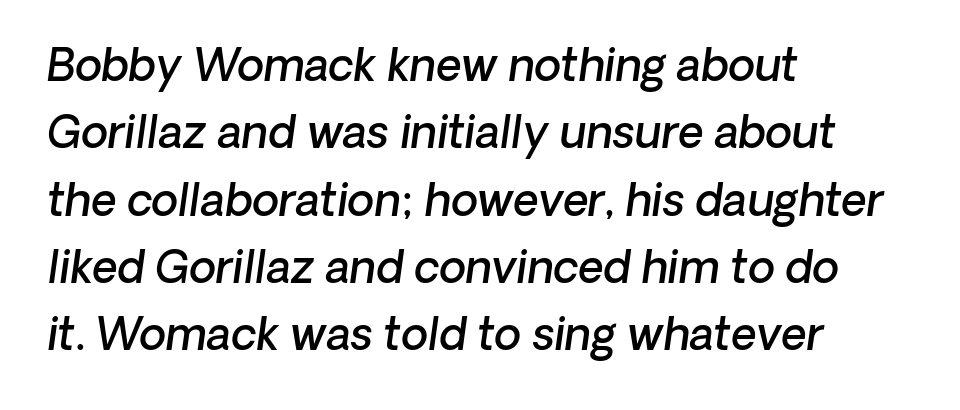
Q: Is the text bold? A: Semi-bold.
Q: Is the text italic (slanted)? A: Yes, it leans right by about 8 degrees.
Q: Is the text underlined? A: No.
Q: How is the paragraph aligned? A: Left-aligned.
Q: Is the spacing between letters normal or unusually wide? A: Normal.
Q: Is the spacing between lines tight, normal or loose? A: Normal.
Q: Width (condensed, normal, or wide)? A: Normal.
Q: Stroke contrast? A: Low.
Q: x-height? A: Medium.
Q: Monospaced? A: No.
